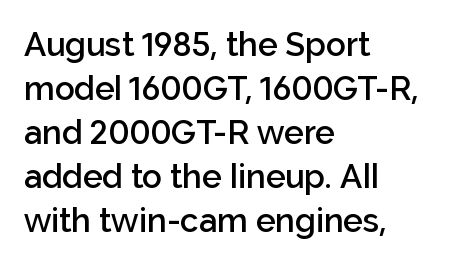
{"serif": "no", "italic": "no", "bold": "semi", "weight": "semibold", "width": "normal", "stroke_contrast": "low", "x_height": "medium", "monospaced": "no", "underline": "no", "align": "left", "line_spacing": "normal", "line_spacing_ratio": 1.33, "letter_spacing": "normal", "letter_spacing_em": 0.0, "glyph_px": 33}
